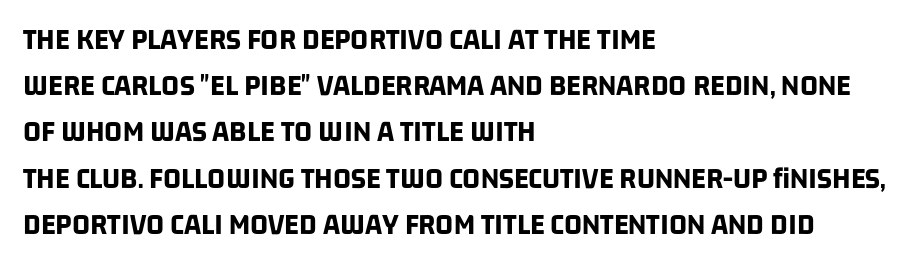
Q: Is the text bold? A: Yes.
Q: Is the typeface a serif or a sans-serif typeface? A: Sans-serif.
Q: Is the text underlined? A: No.
Q: How is the paragraph aligned? A: Left-aligned.
Q: Is the spacing between letters normal or unusually wide? A: Normal.
Q: Is the spacing between lines tight, normal or loose? A: Normal.
Q: Width (condensed, normal, or wide)? A: Condensed.
Q: Stroke contrast? A: Low.
Q: x-height? A: Large.
Q: Monospaced? A: No.
